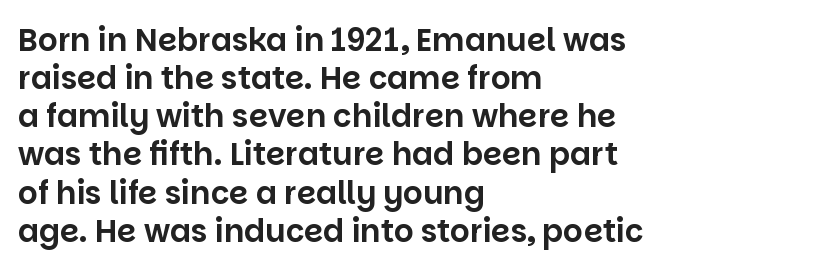
Q: Is the text italic (slanted)? A: No, it is upright.
Q: Is the typeface a serif or a sans-serif typeface? A: Sans-serif.
Q: Is the text underlined? A: No.
Q: How is the paragraph aligned? A: Left-aligned.
Q: Is the spacing between letters normal or unusually wide? A: Normal.
Q: Width (condensed, normal, or wide)? A: Normal.
Q: Stroke contrast? A: Low.
Q: x-height? A: Large.
Q: Monospaced? A: No.
